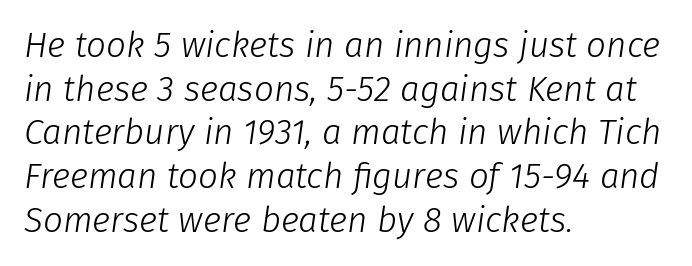
Letter spacing: default. The strip under each line holds only bare page. These lines are rendered in a variable-pitch font. No chunkiness to these letters — they're not bold.
